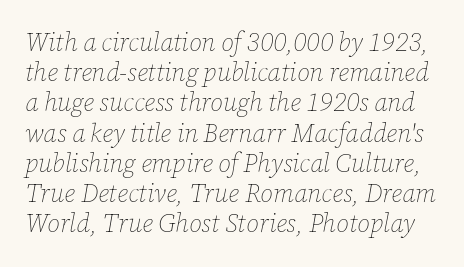
The image shows 25 px text type, italic (leaning right); set line spacing 1.21x, normal letter spacing, not underlined.
